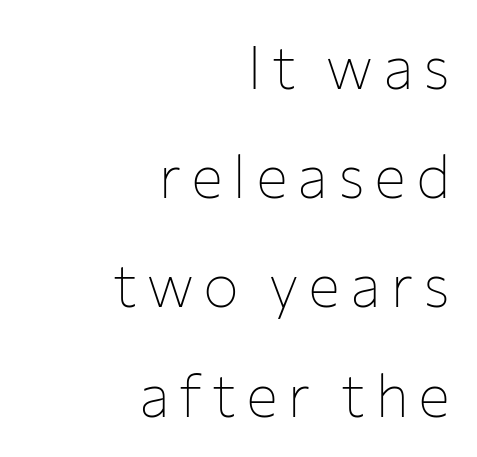
No feet cap the strokes, marking this as sans-serif type. Unbolded letterforms with no extra heft. You could not count columns in this text — the font is proportionally spaced. The lines are quadded right.
